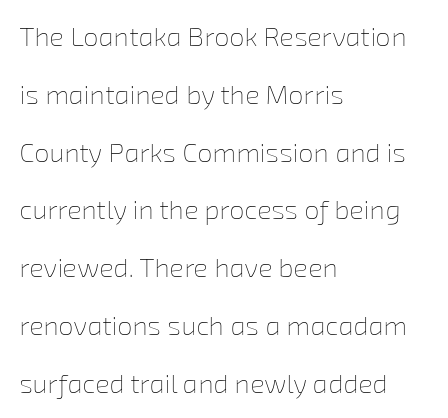
The image shows 27 px text type; set left-aligned, loose line spacing (2.14x), normal letter spacing, not underlined.
